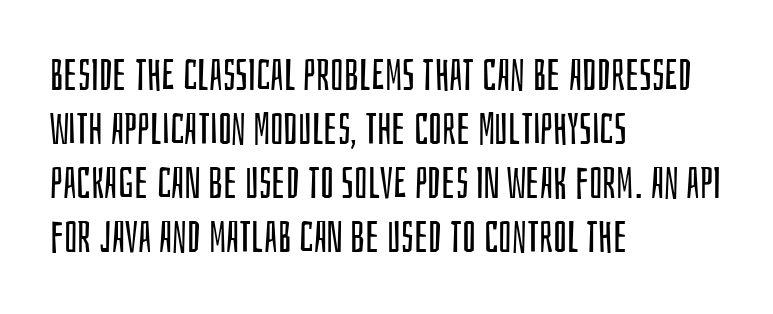
{"serif": "no", "italic": "no", "bold": "no", "weight": "regular", "width": "condensed", "stroke_contrast": "low", "x_height": "large", "monospaced": "no", "underline": "no", "align": "left", "line_spacing_ratio": 1.23, "letter_spacing": "normal", "letter_spacing_em": 0.0, "glyph_px": 44}
